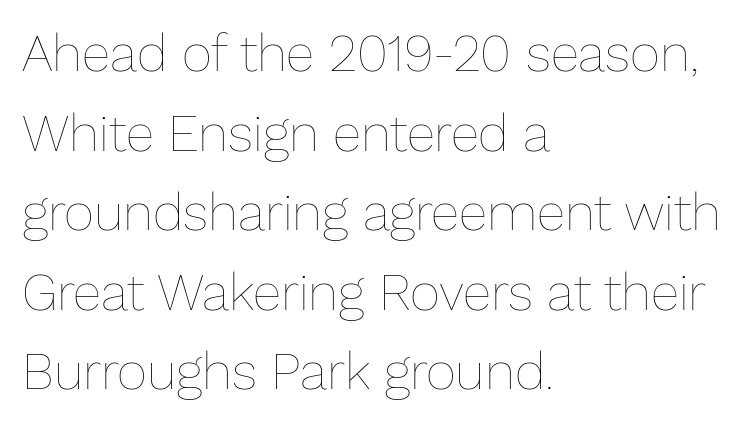
The image shows 52 px thin type, upright; set left-aligned, normal line spacing (1.53x), normal letter spacing, not underlined; low stroke contrast and a medium x-height.
